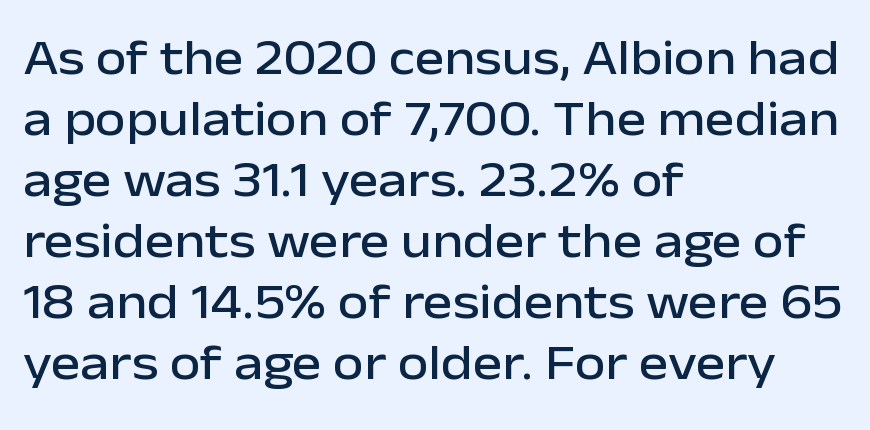
Q: Is the text italic (slanted)? A: No, it is upright.
Q: Is the typeface a serif or a sans-serif typeface? A: Sans-serif.
Q: Is the text underlined? A: No.
Q: How is the paragraph aligned? A: Left-aligned.
Q: Is the spacing between letters normal or unusually wide? A: Normal.
Q: Width (condensed, normal, or wide)? A: Normal.
Q: Stroke contrast? A: Low.
Q: x-height? A: Medium.
Q: Monospaced? A: No.
